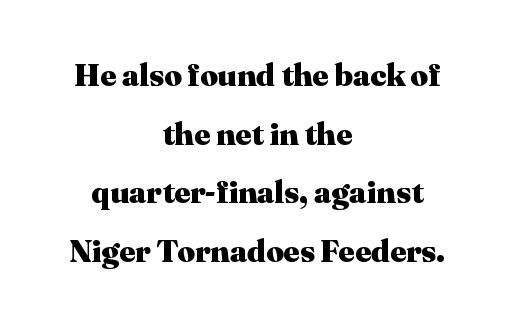
Q: Is the text bold? A: Yes.
Q: Is the text italic (slanted)? A: No, it is upright.
Q: Is the typeface a serif or a sans-serif typeface? A: Serif.
Q: Is the text underlined? A: No.
Q: How is the paragraph aligned? A: Centered.
Q: Is the spacing between letters normal or unusually wide? A: Normal.
Q: Width (condensed, normal, or wide)? A: Normal.
Q: Stroke contrast? A: Medium.
Q: x-height? A: Medium.
Q: Monospaced? A: No.
